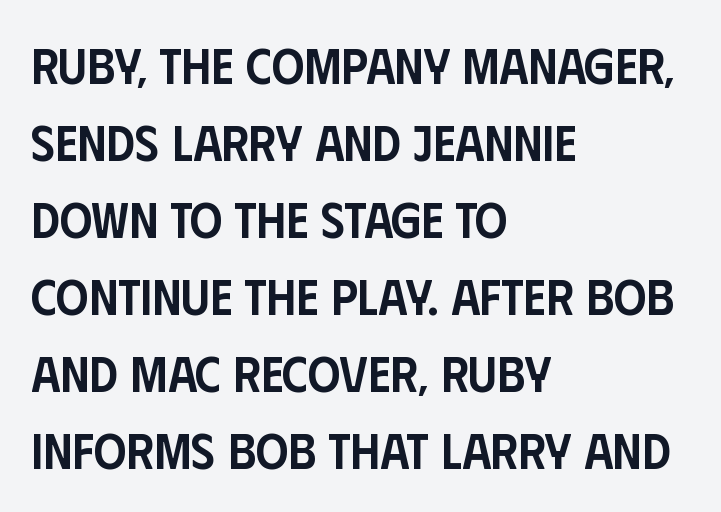
The image shows 51 px semibold, condensed sans-serif type, upright; set left-aligned, normal line spacing (1.51x), normal letter spacing, not underlined; low stroke contrast and a large x-height.
